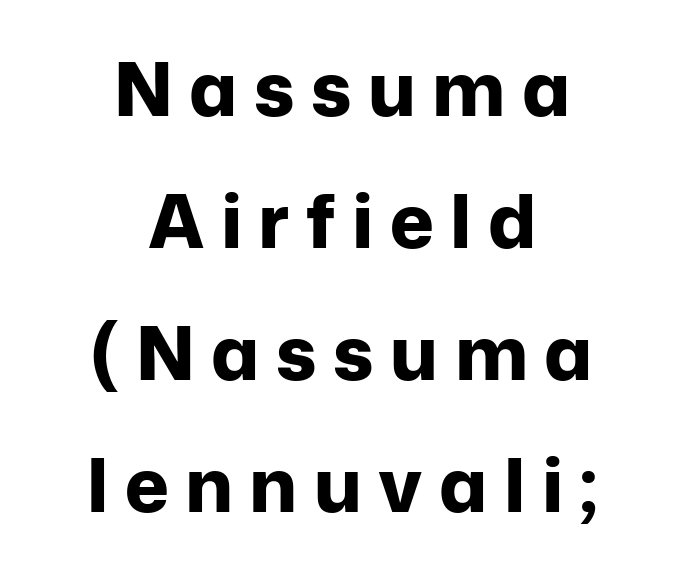
{"serif": "no", "italic": "no", "bold": "yes", "weight": "bold", "width": "normal", "stroke_contrast": "low", "x_height": "medium", "monospaced": "no", "underline": "no", "align": "center", "line_spacing_ratio": 1.76, "letter_spacing": "wide", "letter_spacing_em": 0.22, "glyph_px": 75}
